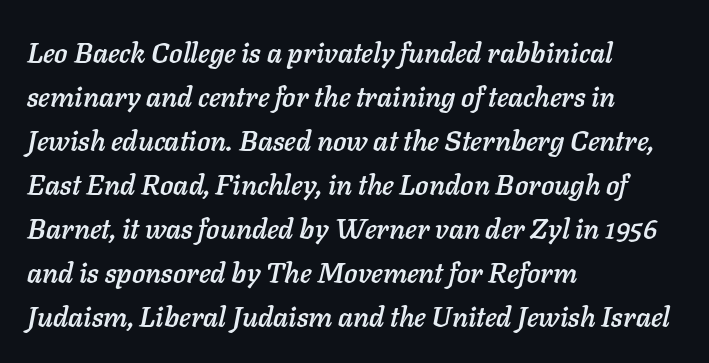
The image shows 28 px text type, italic (leaning right); set left-aligned, normal line spacing (1.57x), normal letter spacing, not underlined; low stroke contrast and a medium x-height.
